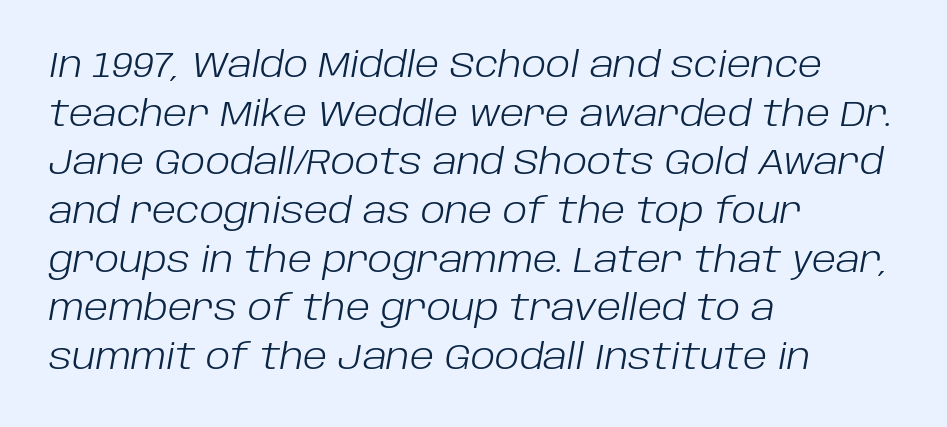
Q: Is the text bold? A: No.
Q: Is the text italic (slanted)? A: Yes, it leans right by about 10 degrees.
Q: Is the text underlined? A: No.
Q: How is the paragraph aligned? A: Left-aligned.
Q: Is the spacing between letters normal or unusually wide? A: Normal.
Q: Is the spacing between lines tight, normal or loose? A: Normal.
Q: Width (condensed, normal, or wide)? A: Normal.
Q: Stroke contrast? A: Low.
Q: x-height? A: Large.
Q: Monospaced? A: No.
